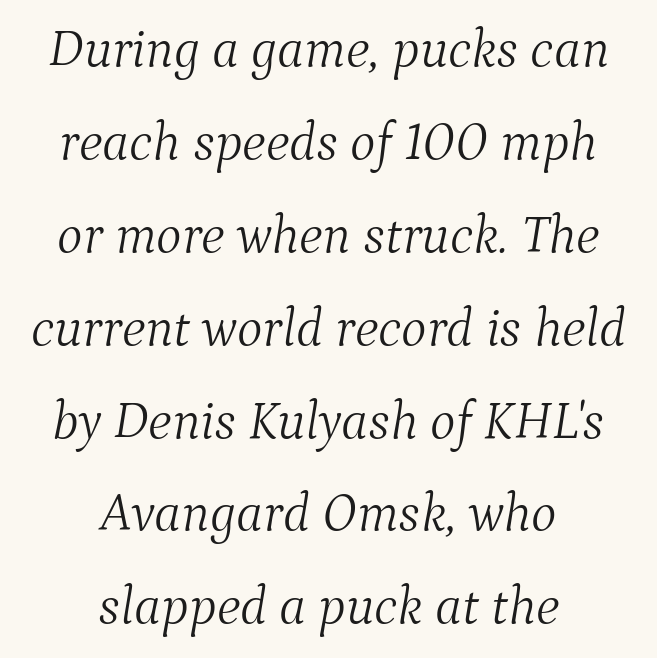
The image shows 54 px light serif type, italic (leaning right); set centered, line spacing 1.72x, normal letter spacing, not underlined; medium stroke contrast and a medium x-height.
